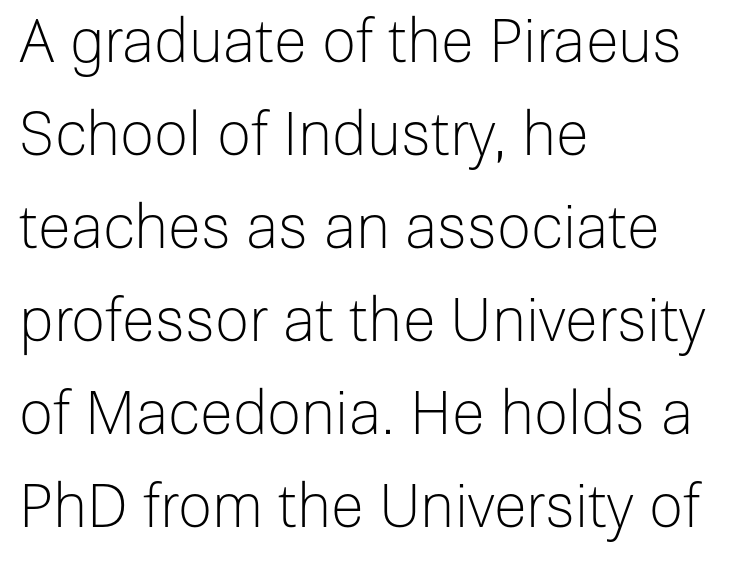
{"serif": "no", "italic": "no", "bold": "no", "weight": "light", "width": "normal", "stroke_contrast": "low", "x_height": "medium", "monospaced": "no", "underline": "no", "align": "left", "line_spacing": "normal", "line_spacing_ratio": 1.55, "letter_spacing": "normal", "letter_spacing_em": 0.0, "glyph_px": 60}
